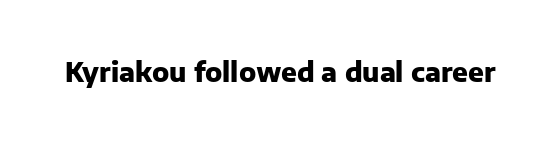
The image shows 26 px bold type, upright; set normal letter spacing, not underlined.
